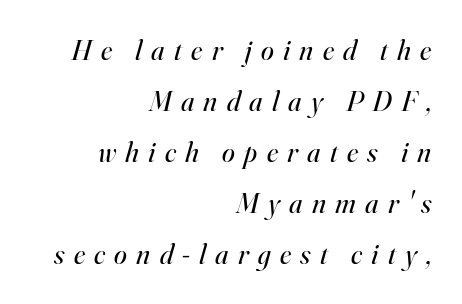
Q: Is the text bold? A: No.
Q: Is the text italic (slanted)? A: Yes, it leans right by about 16 degrees.
Q: Is the typeface a serif or a sans-serif typeface? A: Serif.
Q: Is the text underlined? A: No.
Q: How is the paragraph aligned? A: Right-aligned.
Q: Is the spacing between letters normal or unusually wide? A: Unusually wide.
Q: Width (condensed, normal, or wide)? A: Normal.
Q: Stroke contrast? A: High.
Q: x-height? A: Small.
Q: Monospaced? A: No.
